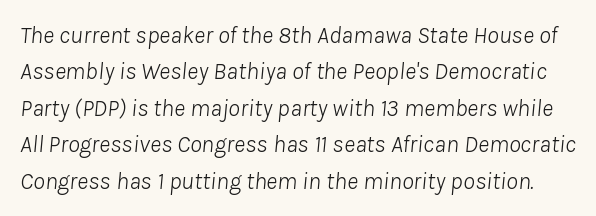
Q: Is the text bold? A: No.
Q: Is the text italic (slanted)? A: Yes, it leans right by about 8 degrees.
Q: Is the text underlined? A: No.
Q: Is the spacing between letters normal or unusually wide? A: Normal.
Q: Is the spacing between lines tight, normal or loose? A: Normal.
